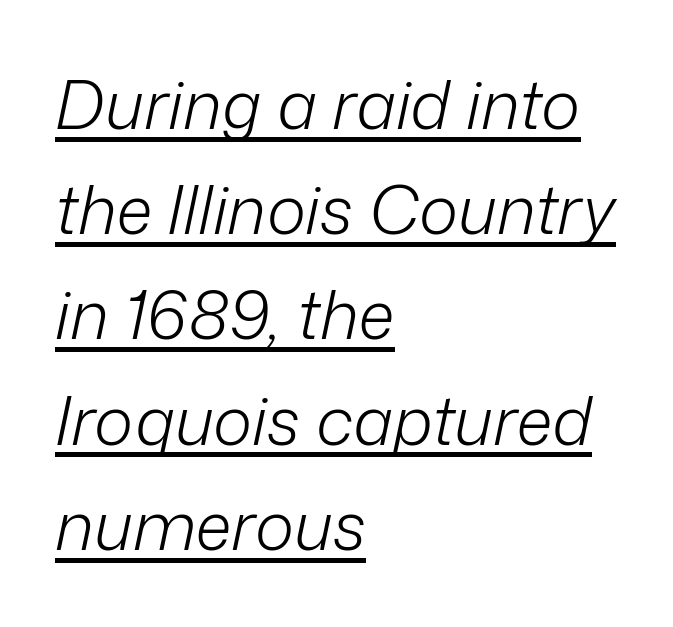
Check the space under the baseline: a stroke is drawn there. One-word summary of the alignment: left. Here the designer chose a conventional face with non-uniform glyph widths. Summary of vertical rhythm: regular, with standard interline spacing.
